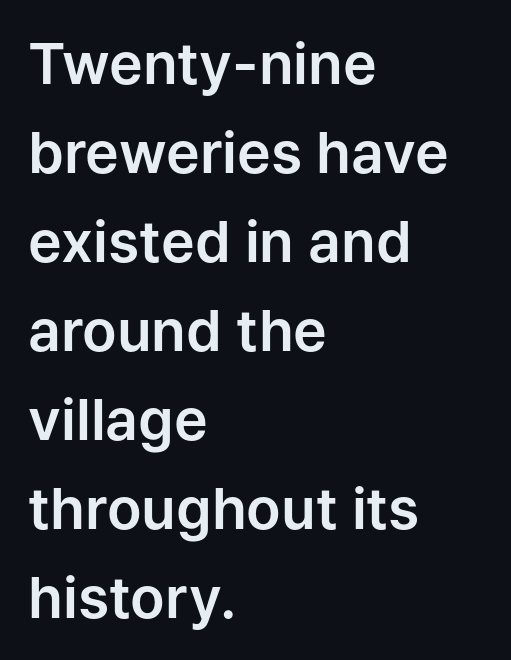
Nope, not italic — everything's standing straight. The letters sit at their default tracking, neither squeezed nor spread. The paragraph has a hard left edge and a soft right edge. A typesetter would call this leading conventional body-copy spacing.
